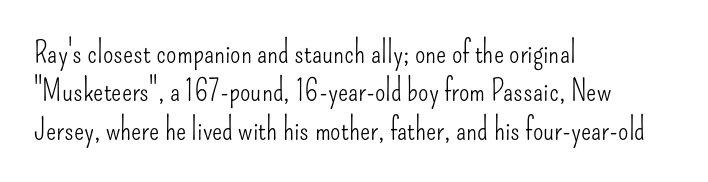
Q: Is the text bold? A: No.
Q: Is the text italic (slanted)? A: No, it is upright.
Q: Is the typeface a serif or a sans-serif typeface? A: Sans-serif.
Q: Is the text underlined? A: No.
Q: How is the paragraph aligned? A: Left-aligned.
Q: Is the spacing between letters normal or unusually wide? A: Normal.
Q: Is the spacing between lines tight, normal or loose? A: Normal.
Q: Width (condensed, normal, or wide)? A: Condensed.
Q: Stroke contrast? A: Low.
Q: x-height? A: Small.
Q: Monospaced? A: No.
